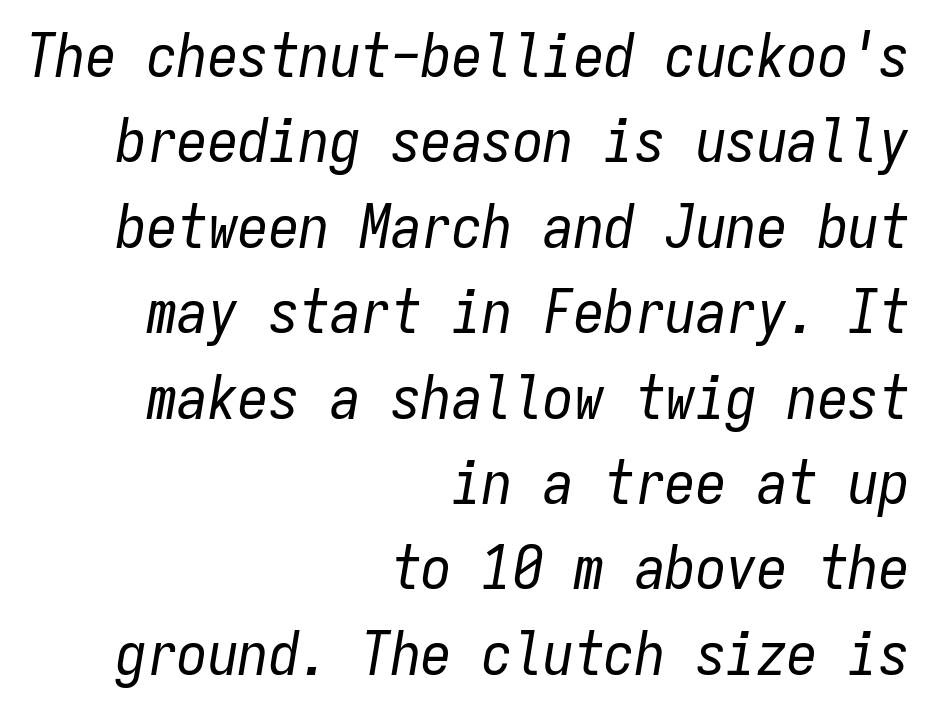
{"italic": "yes", "lean": "right", "slant_degrees": 9, "bold": "no", "weight": "regular", "width": "condensed", "stroke_contrast": "low", "x_height": "medium", "monospaced": "yes", "underline": "no", "align": "right", "line_spacing": "normal", "line_spacing_ratio": 1.4, "letter_spacing": "normal", "letter_spacing_em": 0.0, "glyph_px": 61}
